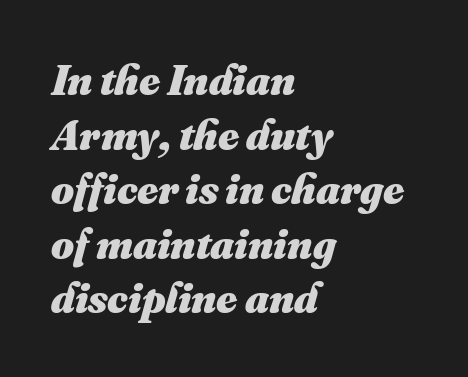
{"bold": "yes", "weight": "heavy", "width": "normal", "stroke_contrast": "medium", "x_height": "small", "monospaced": "no", "underline": "no", "align": "left", "line_spacing_ratio": 1.24, "letter_spacing": "normal", "letter_spacing_em": 0.0, "glyph_px": 44}
